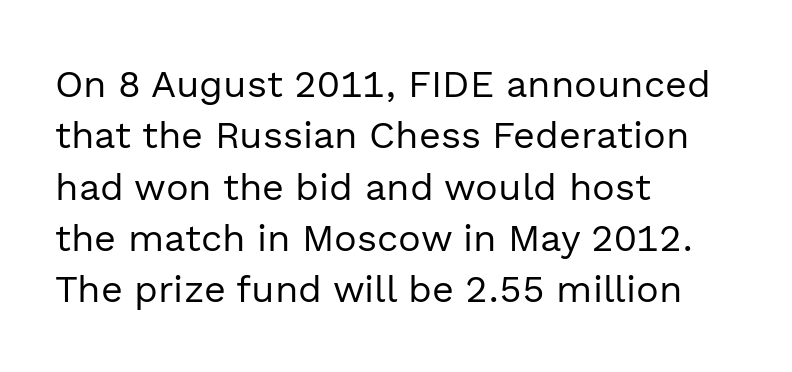
Q: Is the text bold? A: No.
Q: Is the text italic (slanted)? A: No, it is upright.
Q: Is the typeface a serif or a sans-serif typeface? A: Sans-serif.
Q: Is the text underlined? A: No.
Q: How is the paragraph aligned? A: Left-aligned.
Q: Is the spacing between letters normal or unusually wide? A: Normal.
Q: Is the spacing between lines tight, normal or loose? A: Normal.
Q: Width (condensed, normal, or wide)? A: Normal.
Q: x-height? A: Medium.
Q: Monospaced? A: No.
